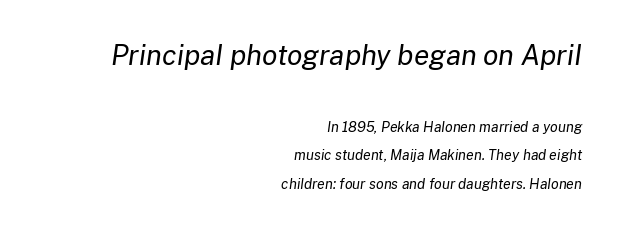
{"italic": "yes", "lean": "right", "slant_degrees": 8, "bold": "no", "weight": "regular", "width": "normal", "stroke_contrast": "low", "x_height": "medium", "monospaced": "no", "underline": "no", "align": "right", "line_spacing": "loose", "line_spacing_ratio": 2.05, "letter_spacing": "normal", "letter_spacing_em": 0.0, "larger_block": "first", "size_ratio": 2.0, "glyph_px": 28}
